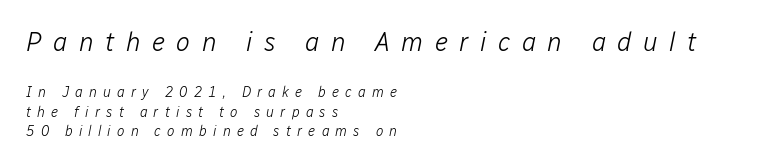
Q: Is the text bold? A: No.
Q: Is the text italic (slanted)? A: Yes, it leans right by about 12 degrees.
Q: Is the text underlined? A: No.
Q: How is the paragraph aligned? A: Left-aligned.
Q: Is the spacing between letters normal or unusually wide? A: Unusually wide.
Q: Is the spacing between lines tight, normal or loose? A: Normal.
Q: Which block of text is set in a larger size, the first (top) or the second (bottom)? A: The first (top) one.
